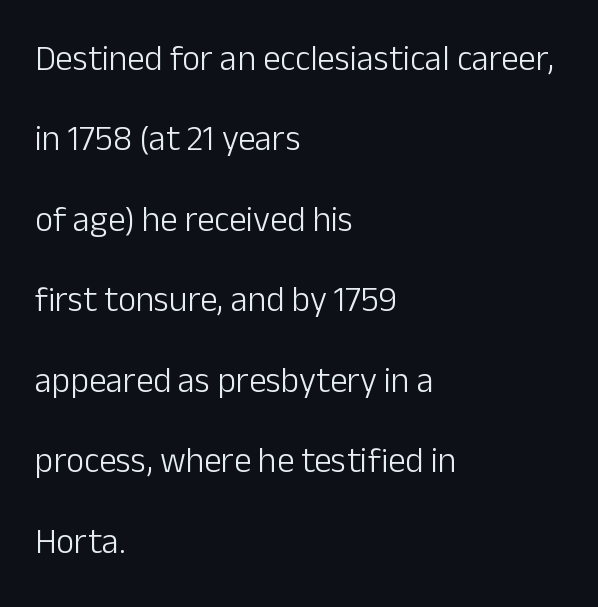
Proportional: the letters do not fall into vertical columns. Spacing between characters is what you'd get straight out of the box. Nothing sits at the stroke ends, so this counts as sans-serif. The passage is arranged the way most books set body copy — flush left. This rendering features lettering with no underline. Regarding leading, the lines here are spaced well apart.
